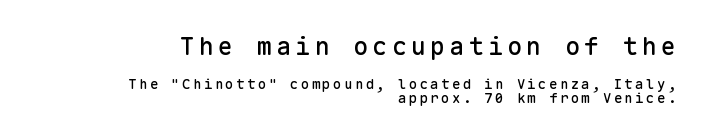
Q: Is the text italic (slanted)? A: No, it is upright.
Q: Is the text underlined? A: No.
Q: How is the paragraph aligned? A: Right-aligned.
Q: Is the spacing between lines tight, normal or loose? A: Tight.
Q: Which block of text is set in a larger size, the first (top) or the second (bottom)? A: The first (top) one.
